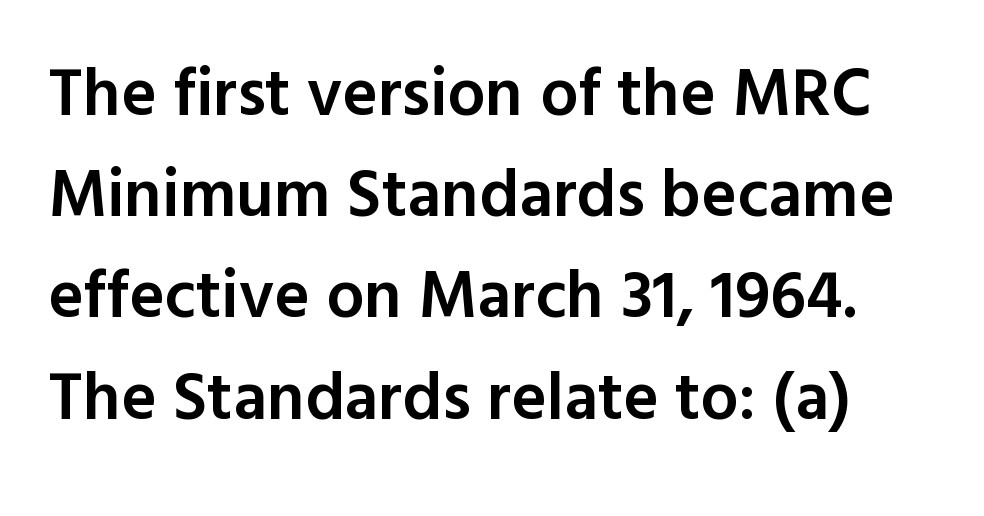
The glyphs in this specimen are sans serif. Leading: standard. The tracking reads as untouched default to a designer's eye. Words float on clear page, feet unadorned. Spacing verdict: proportional, widths tailored to each character. These lines were composed using upright roman letters.
